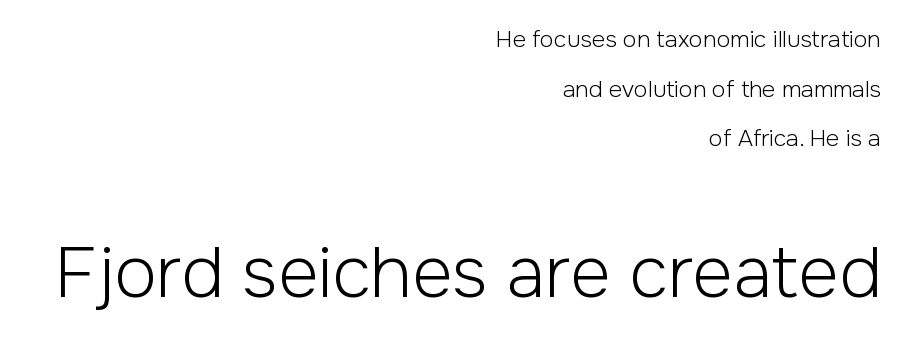
{"serif": "no", "italic": "no", "bold": "no", "weight": "light", "width": "normal", "stroke_contrast": "low", "x_height": "medium", "monospaced": "no", "underline": "no", "align": "right", "line_spacing": "loose", "line_spacing_ratio": 2.16, "letter_spacing": "normal", "letter_spacing_em": 0.0, "larger_block": "second", "size_ratio": 3.04, "glyph_px": 70}
